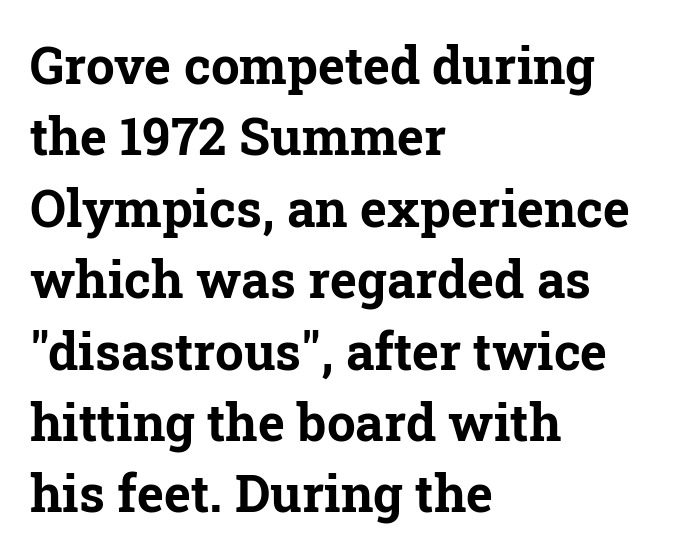
{"serif": "yes", "italic": "no", "bold": "yes", "weight": "bold", "width": "normal", "stroke_contrast": "low", "x_height": "medium", "monospaced": "no", "underline": "no", "align": "left", "line_spacing": "normal", "line_spacing_ratio": 1.4, "letter_spacing": "normal", "letter_spacing_em": 0.0, "glyph_px": 51}
